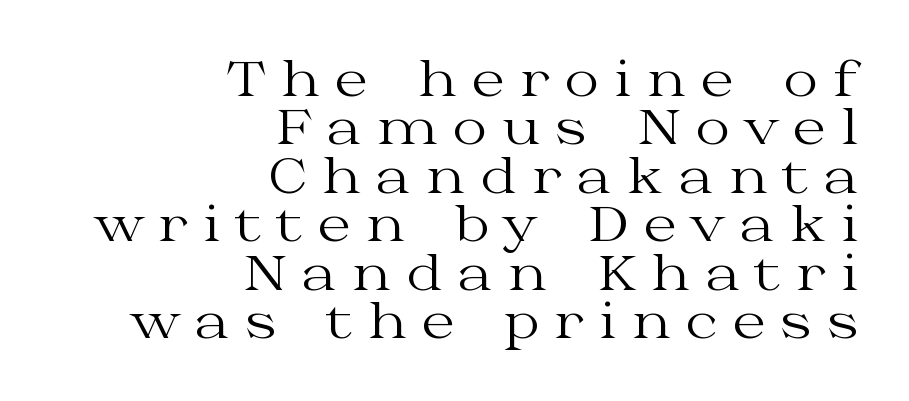
Q: Is the text bold? A: No.
Q: Is the text italic (slanted)? A: No, it is upright.
Q: Is the typeface a serif or a sans-serif typeface? A: Serif.
Q: Is the text underlined? A: No.
Q: How is the paragraph aligned? A: Right-aligned.
Q: Is the spacing between letters normal or unusually wide? A: Unusually wide.
Q: Is the spacing between lines tight, normal or loose? A: Tight.
Q: Width (condensed, normal, or wide)? A: Wide.
Q: Stroke contrast? A: Medium.
Q: x-height? A: Medium.
Q: Monospaced? A: No.
